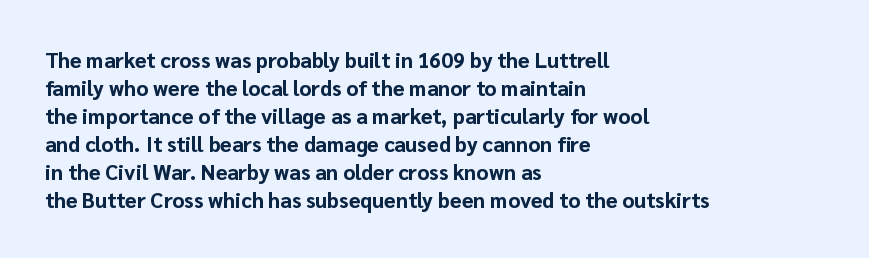
{"italic": "no", "bold": "yes", "underline": "no", "align": "left", "line_spacing": "normal", "line_spacing_ratio": 1.33, "letter_spacing": "normal", "letter_spacing_em": 0.0, "glyph_px": 21}
